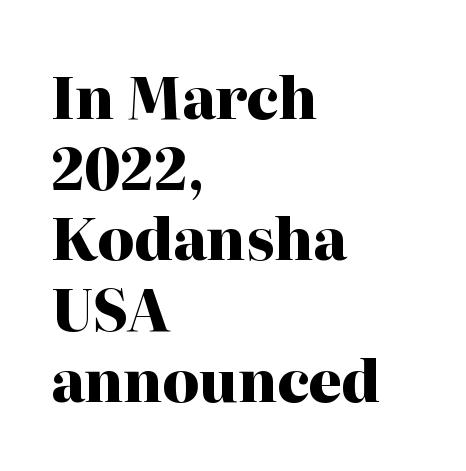
{"serif": "yes", "italic": "no", "bold": "yes", "weight": "heavy", "width": "normal", "stroke_contrast": "high", "x_height": "medium", "monospaced": "no", "underline": "no", "align": "left", "line_spacing_ratio": 1.24, "letter_spacing": "normal", "letter_spacing_em": 0.0, "glyph_px": 57}
